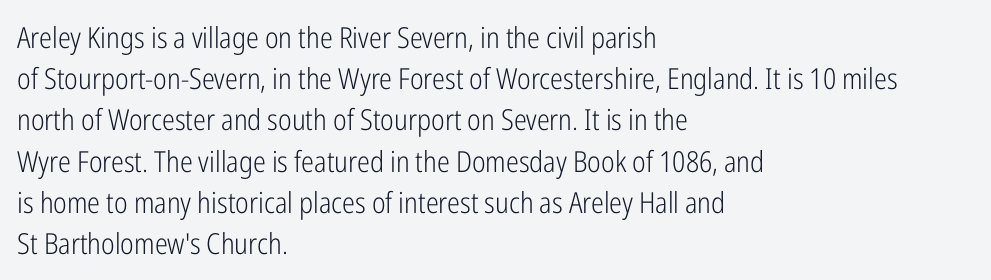
The image shows 29 px light, condensed sans-serif type, upright; set left-aligned, normal line spacing (1.42x), normal letter spacing, not underlined; low stroke contrast and a medium x-height.
